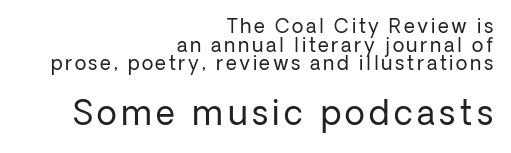
{"serif": "no", "italic": "no", "bold": "no", "weight": "regular", "width": "normal", "stroke_contrast": "low", "x_height": "medium", "monospaced": "no", "underline": "no", "align": "right", "line_spacing": "tight", "line_spacing_ratio": 0.98, "larger_block": "second", "size_ratio": 1.74, "glyph_px": 33}
